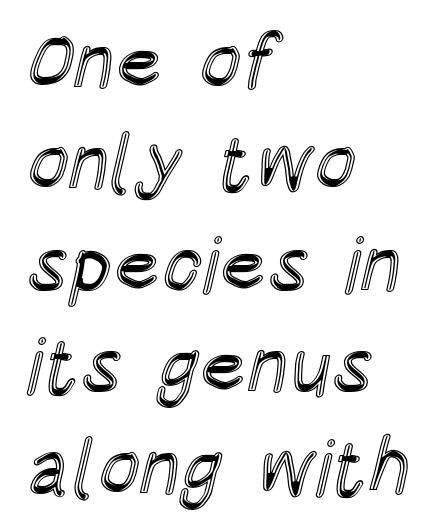
{"width": "condensed", "x_height": "large", "monospaced": "no", "underline": "no", "align": "left", "line_spacing": "normal", "line_spacing_ratio": 1.3, "letter_spacing": "normal", "letter_spacing_em": 0.0, "glyph_px": 78}
